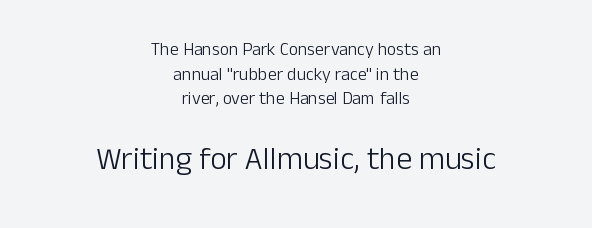
The image shows 32 px light sans-serif type, upright; set centered, normal line spacing (1.37x), normal letter spacing, not underlined; the second (bottom) block is 1.78x larger; low stroke contrast and a medium x-height.
